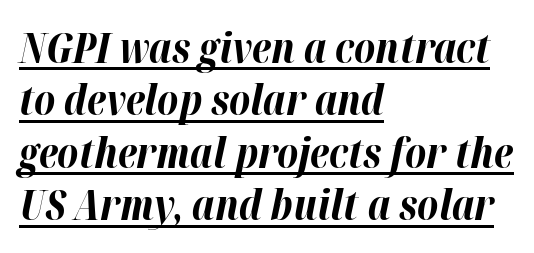
This is oblique type, the kind used for emphasis or titles. Line spacing here is normal. Stroke thickness is high; the sample reads as a true bold. Caption: lettering with a line underneath. In terms of letterspacing, this is plain default setting. The passage shown is typed in a proportional face where columns would drift.
